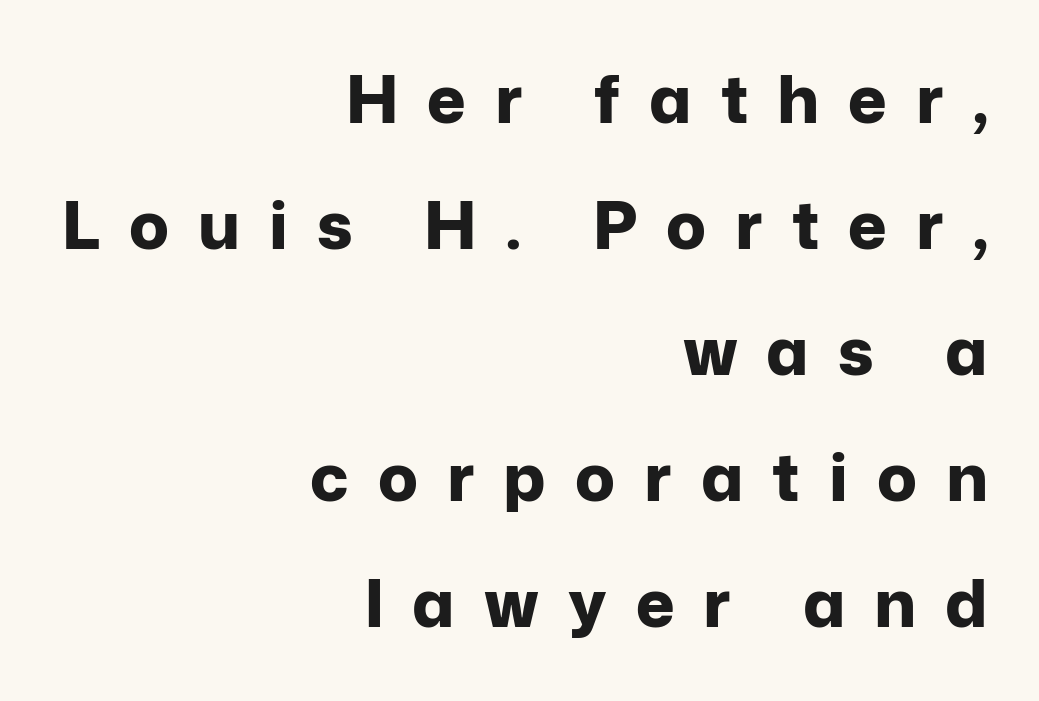
Q: Is the text bold? A: Yes.
Q: Is the text italic (slanted)? A: No, it is upright.
Q: Is the typeface a serif or a sans-serif typeface? A: Sans-serif.
Q: Is the text underlined? A: No.
Q: How is the paragraph aligned? A: Right-aligned.
Q: Is the spacing between letters normal or unusually wide? A: Unusually wide.
Q: Is the spacing between lines tight, normal or loose? A: Loose.
Q: Width (condensed, normal, or wide)? A: Normal.
Q: Stroke contrast? A: Low.
Q: x-height? A: Medium.
Q: Monospaced? A: No.
